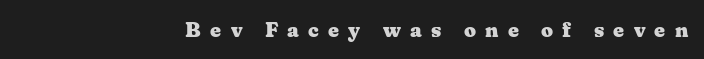
{"italic": "no", "bold": "yes", "underline": "no", "align": "right", "letter_spacing": "wide", "letter_spacing_em": 0.44, "glyph_px": 21}
